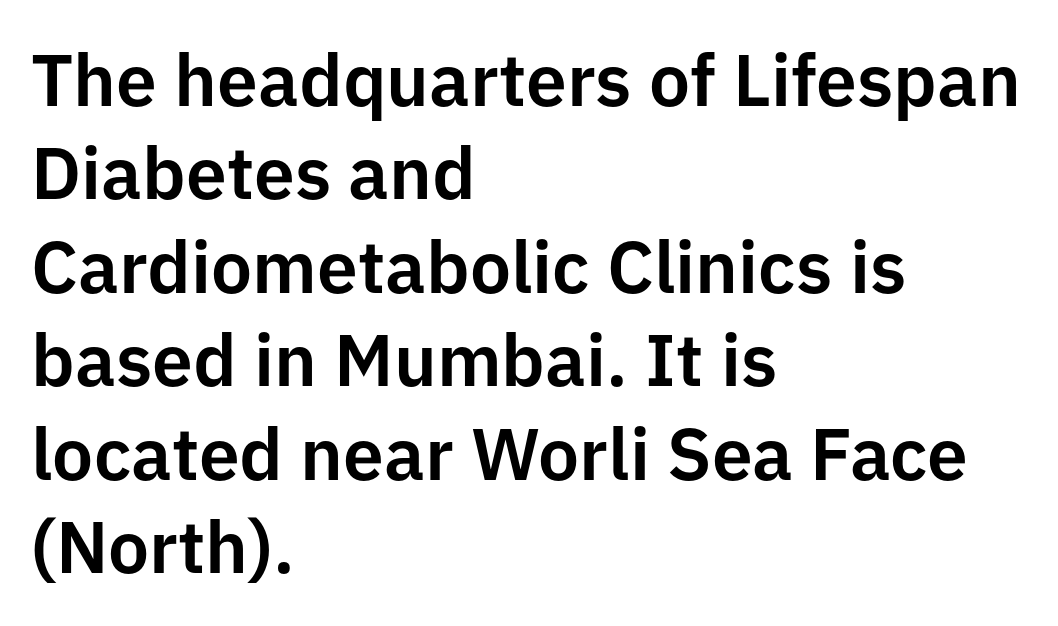
The image shows 73 px sans-serif type, upright; set left-aligned, normal line spacing (1.28x), normal letter spacing, not underlined; low stroke contrast and a medium x-height.
